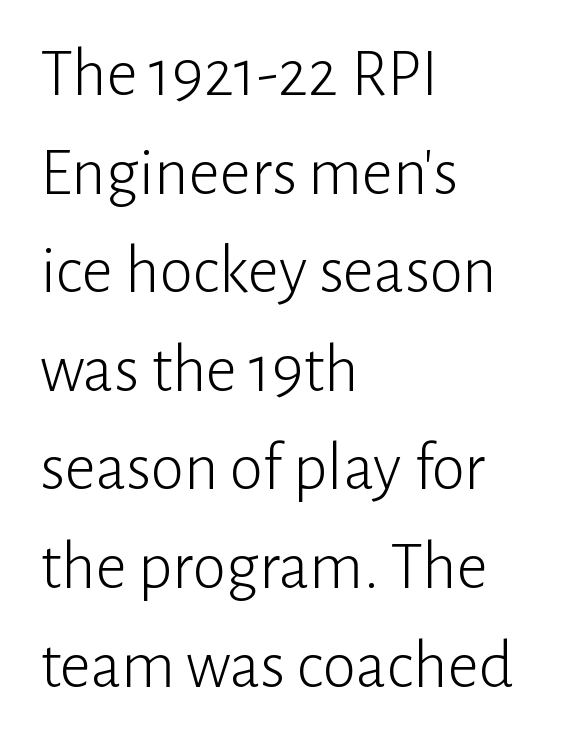
The image shows 68 px light sans-serif type, upright; set left-aligned, normal line spacing (1.45x), normal letter spacing, not underlined; low stroke contrast and a medium x-height.
